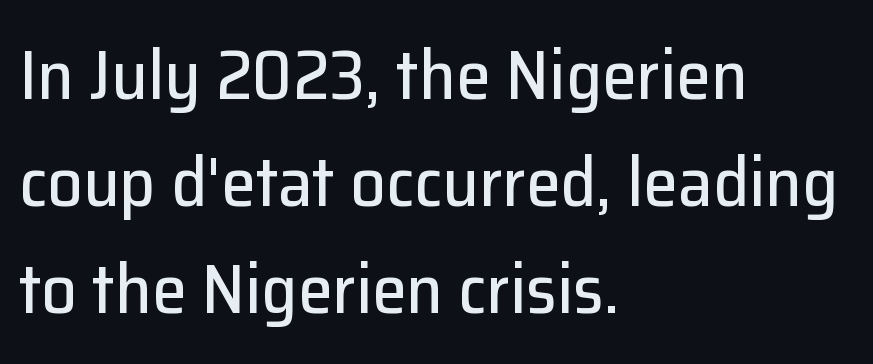
Horizontally, the lines are justified to the leading edge only. Clear beneath every line of the passage. Italic? Not at all — the glyphs are vertical. What's the leading like? Ordinary, nothing unusual. Characters follow at the spacing the type designer built in. The typeface chosen for these lines omits serifs.
